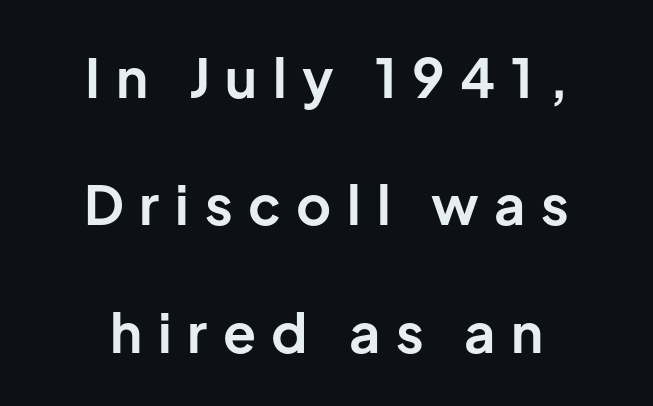
The image shows 54 px bold sans-serif type, upright; set centered, loose line spacing (2.36x), unusually wide letter spacing (+0.29 em), not underlined; low stroke contrast and a medium x-height.
